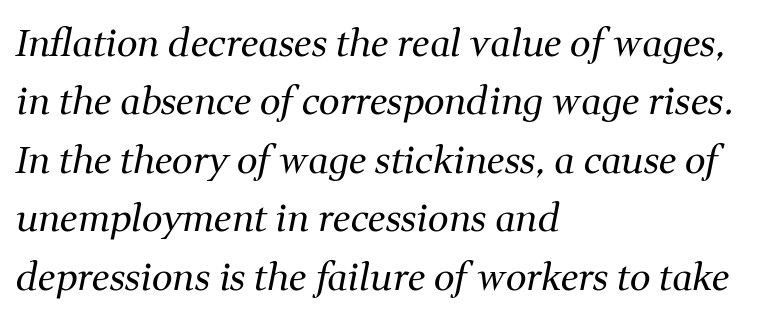
Rule under the text: the space is simply empty. Is this a sans? No — the strokes have serifs. The line texture is even and compact thanks to regular tracking. The letterforms sit at book weight or below. Teacher's note: observe the even left margin — that is flush-left alignment.
